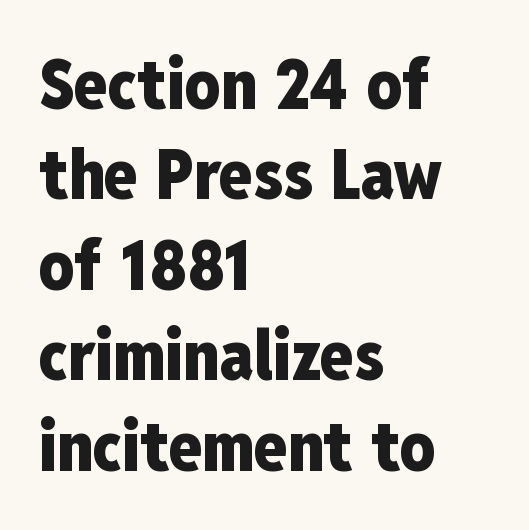
Q: Is the text bold? A: Yes.
Q: Is the text italic (slanted)? A: No, it is upright.
Q: Is the typeface a serif or a sans-serif typeface? A: Sans-serif.
Q: Is the text underlined? A: No.
Q: How is the paragraph aligned? A: Left-aligned.
Q: Is the spacing between letters normal or unusually wide? A: Normal.
Q: Is the spacing between lines tight, normal or loose? A: Normal.
Q: Width (condensed, normal, or wide)? A: Condensed.
Q: Stroke contrast? A: Low.
Q: x-height? A: Medium.
Q: Monospaced? A: No.
